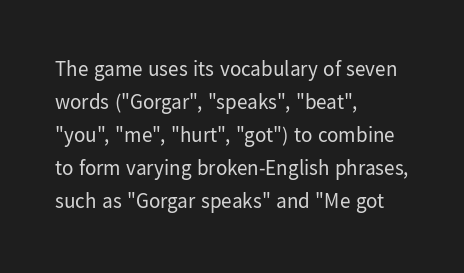
{"italic": "no", "bold": "no", "underline": "no", "align": "left", "line_spacing": "normal", "line_spacing_ratio": 1.57, "letter_spacing": "normal", "letter_spacing_em": 0.0, "glyph_px": 21}
